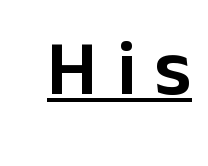
The image shows 78 px sans-serif type, upright; set unusually wide letter spacing (+0.25 em), underlined; low stroke contrast and a medium x-height.
